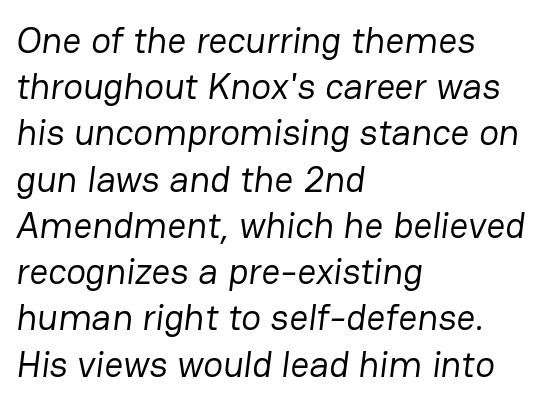
{"serif": "no", "bold": "no", "weight": "regular", "width": "normal", "stroke_contrast": "low", "x_height": "medium", "monospaced": "no", "underline": "no", "align": "left", "line_spacing": "normal", "line_spacing_ratio": 1.25, "letter_spacing": "normal", "letter_spacing_em": 0.0, "glyph_px": 37}
